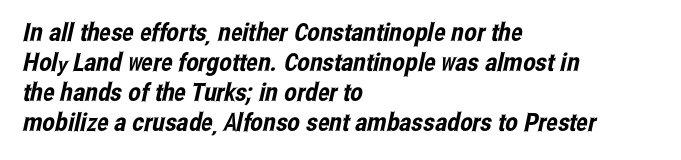
The image shows 25 px text type; set left-aligned, line spacing 1.2x, normal letter spacing, not underlined.
